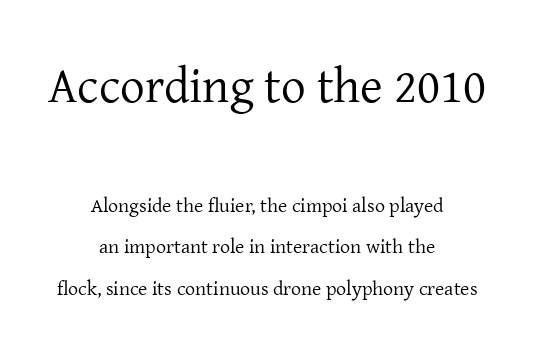
The image shows 49 px regular-weight serif type, upright; set centered, loose line spacing (2.09x), normal letter spacing, not underlined; the first (top) block is 2.45x larger; low stroke contrast and a medium x-height.
